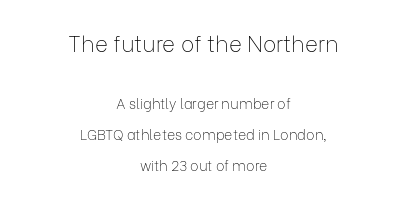
Q: Is the text bold? A: No.
Q: Is the text italic (slanted)? A: No, it is upright.
Q: Is the text underlined? A: No.
Q: How is the paragraph aligned? A: Centered.
Q: Is the spacing between letters normal or unusually wide? A: Normal.
Q: Is the spacing between lines tight, normal or loose? A: Loose.
Q: Which block of text is set in a larger size, the first (top) or the second (bottom)? A: The first (top) one.
